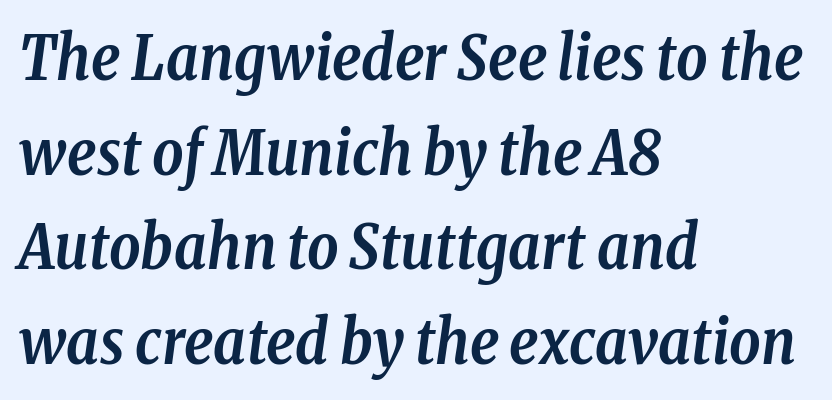
{"serif": "yes", "italic": "yes", "lean": "right", "slant_degrees": 8, "bold": "yes", "weight": "semibold", "width": "condensed", "stroke_contrast": "low", "x_height": "medium", "monospaced": "no", "underline": "no", "align": "left", "line_spacing": "normal", "line_spacing_ratio": 1.55, "letter_spacing": "normal", "letter_spacing_em": 0.0, "glyph_px": 61}
